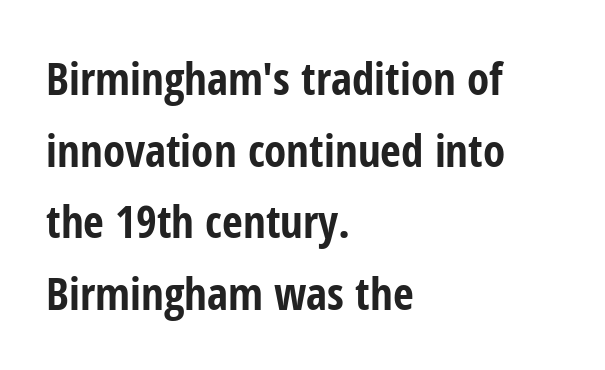
Q: Is the text bold? A: Yes.
Q: Is the text italic (slanted)? A: No, it is upright.
Q: Is the typeface a serif or a sans-serif typeface? A: Sans-serif.
Q: Is the text underlined? A: No.
Q: How is the paragraph aligned? A: Left-aligned.
Q: Is the spacing between letters normal or unusually wide? A: Normal.
Q: Is the spacing between lines tight, normal or loose? A: Normal.
Q: Width (condensed, normal, or wide)? A: Condensed.
Q: Stroke contrast? A: Low.
Q: x-height? A: Medium.
Q: Monospaced? A: No.
